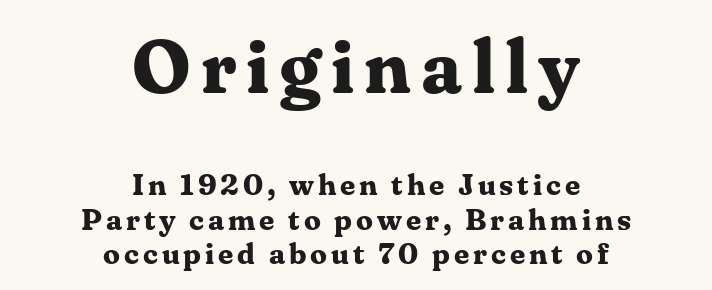
The image shows 76 px bold serif type, upright; set centered, tight line spacing (1.14x), not underlined; the first (top) block is 2.53x larger; medium stroke contrast and a medium x-height.
